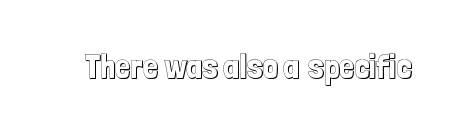
Q: Is the text italic (slanted)? A: No, it is upright.
Q: Is the text underlined? A: No.
Q: Is the spacing between letters normal or unusually wide? A: Normal.
Q: Width (condensed, normal, or wide)? A: Condensed.
Q: x-height? A: Medium.
Q: Monospaced? A: No.
